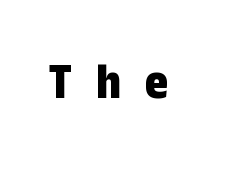
{"serif": "no", "italic": "no", "bold": "yes", "weight": "bold", "width": "condensed", "stroke_contrast": "low", "x_height": "medium", "monospaced": "no", "underline": "no", "letter_spacing": "wide", "letter_spacing_em": 0.47, "glyph_px": 50}
